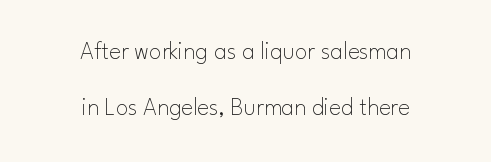
{"italic": "no", "bold": "no", "underline": "no", "align": "center", "line_spacing": "loose", "line_spacing_ratio": 2.24, "letter_spacing": "normal", "letter_spacing_em": 0.0, "glyph_px": 25}
